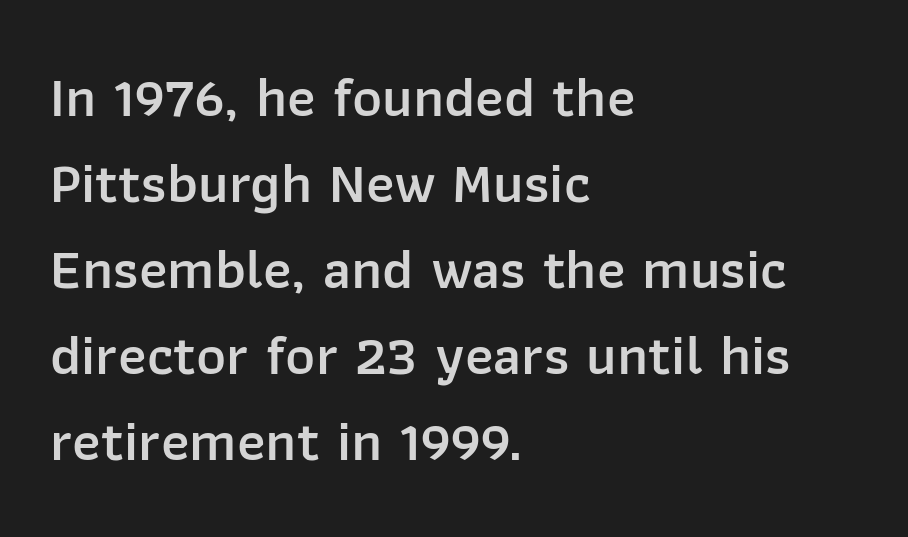
The image shows 57 px semibold sans-serif type, upright; set left-aligned, normal line spacing (1.51x), normal letter spacing, not underlined; low stroke contrast and a medium x-height.
